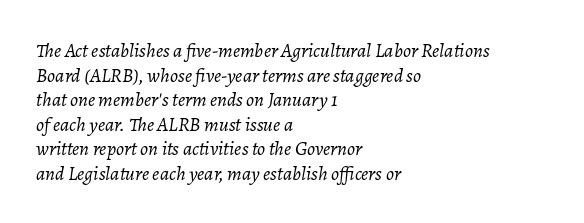
{"italic": "yes", "lean": "right", "slant_degrees": 7, "bold": "no", "underline": "no", "align": "left", "line_spacing_ratio": 1.23, "letter_spacing": "normal", "letter_spacing_em": 0.0, "glyph_px": 20}
